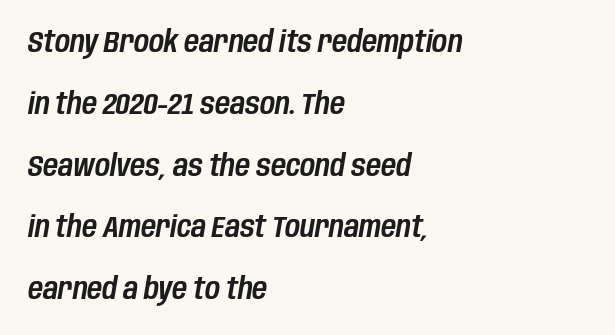
The image shows 29 px condensed type, italic (leaning right); set left-aligned, loose line spacing (2.13x), normal letter spacing, not underlined; low stroke contrast and a large x-height.
